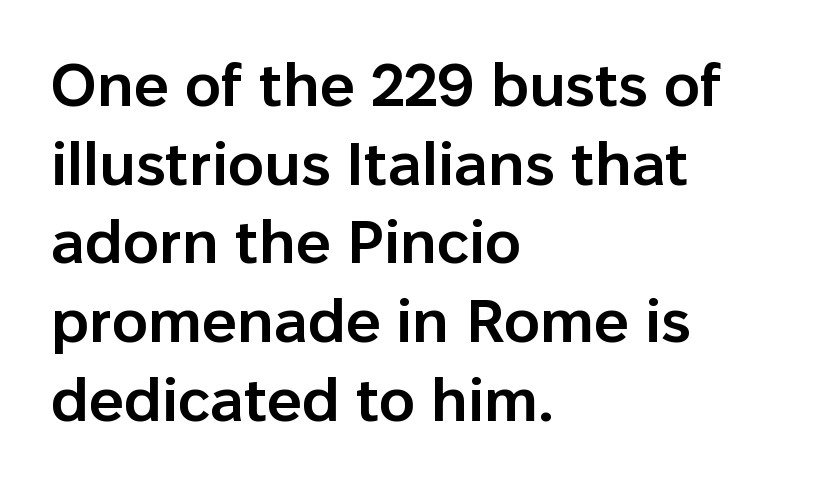
The image shows 61 px semibold sans-serif type, upright; set left-aligned, normal line spacing (1.29x), normal letter spacing, not underlined; low stroke contrast and a medium x-height.
